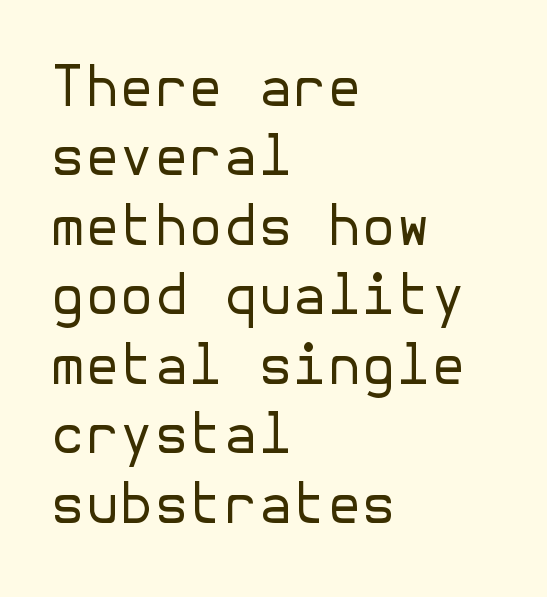
Does the copy run flush right? No — it runs flush left. Unmarked baselines from the first word to the last. The weight tops out at a normal text grade. Font category for this specimen: sans-serif. The horizontal fit of the characters is conventional and even. The font's upright variant was chosen for this text.
